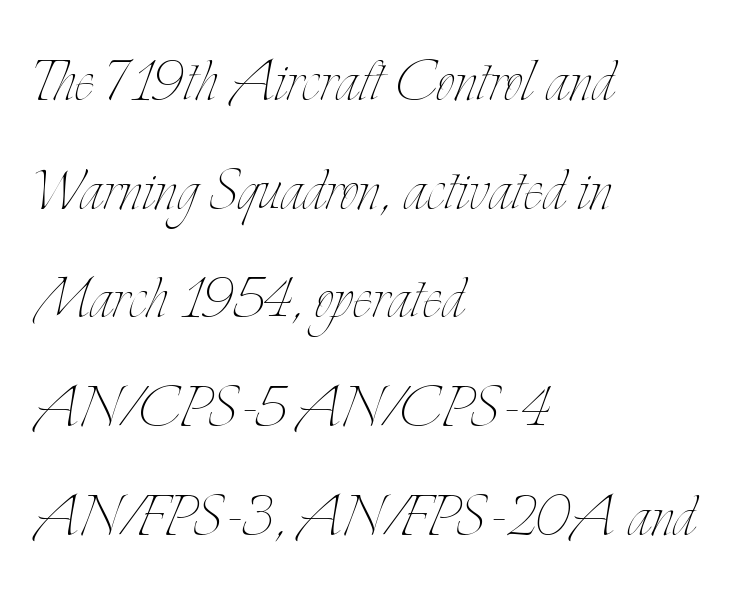
Q: Is the text bold? A: No.
Q: Is the text italic (slanted)? A: Yes.
Q: Is the text underlined? A: No.
Q: How is the paragraph aligned? A: Left-aligned.
Q: Is the spacing between letters normal or unusually wide? A: Normal.
Q: Is the spacing between lines tight, normal or loose? A: Normal.
Q: Width (condensed, normal, or wide)? A: Condensed.
Q: Stroke contrast? A: Low.
Q: x-height? A: Small.
Q: Monospaced? A: No.
